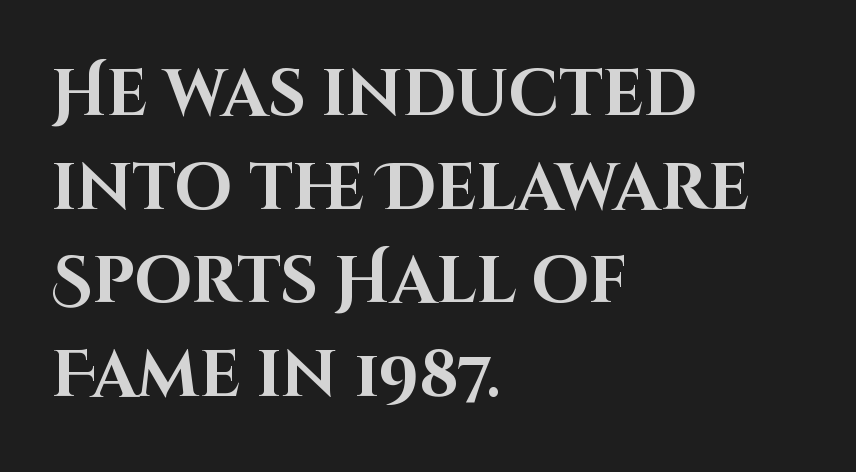
This rendering uses left alignment, leaving the right contour irregular. This block has exactly the height ordinary leading produces. Character widths vary here, with narrow letters taking less room than wide ones. These lines keep a tight, regular rhythm from letter to letter. Plenty of ink on the page — the face is bold. In terms of letterform style, serifs are entirely absent.
